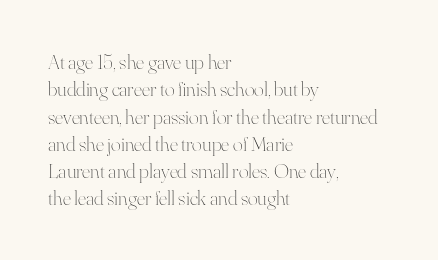
The image shows 21 px text type, upright; set left-aligned, normal line spacing (1.3x), normal letter spacing, not underlined.
